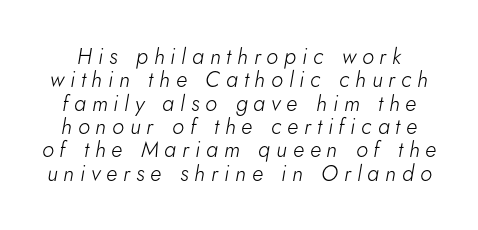
Q: Is the text bold? A: No.
Q: Is the text italic (slanted)? A: Yes, it leans right by about 5 degrees.
Q: Is the text underlined? A: No.
Q: Is the spacing between letters normal or unusually wide? A: Unusually wide.
Q: Is the spacing between lines tight, normal or loose? A: Tight.
